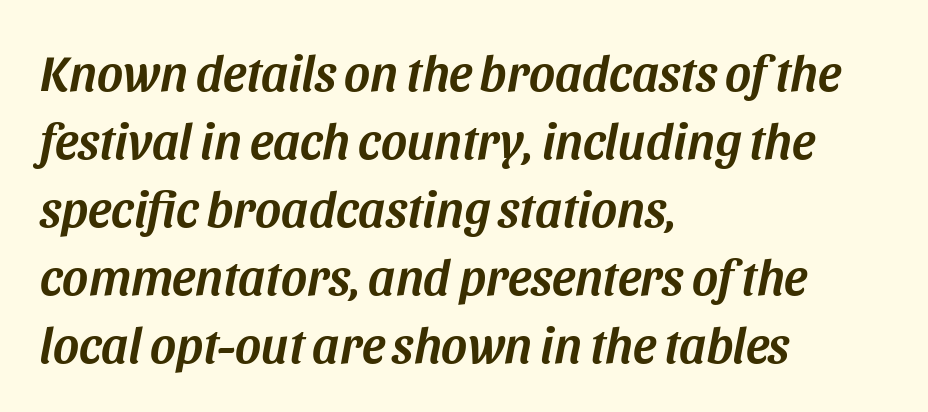
Beneath every word, the page is bare. Spacing between characters is what you'd get straight out of the box. The passage shown leans; its letterforms are oblique. Is the block centered? No — it sits flush against the left margin. Spacing verdict: proportional, widths tailored to each character.
